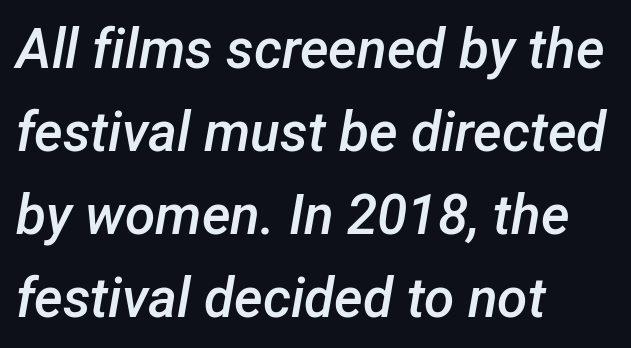
The horizontal fit of the characters is conventional and even. Strokes here are thickened, but only to semibold level. The face used here is proportionally spaced, like ordinary book or web type. Italic: yes, the glyphs are oblique.
